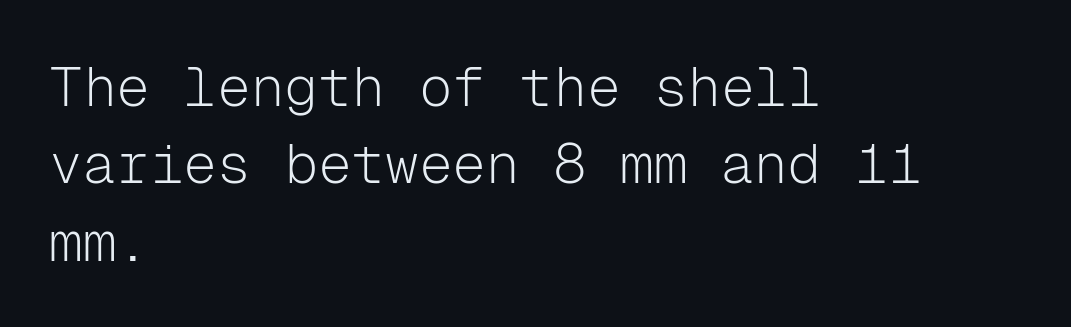
Q: Is the text bold? A: No.
Q: Is the text italic (slanted)? A: No, it is upright.
Q: Is the typeface a serif or a sans-serif typeface? A: Sans-serif.
Q: Is the text underlined? A: No.
Q: How is the paragraph aligned? A: Left-aligned.
Q: Is the spacing between letters normal or unusually wide? A: Normal.
Q: Is the spacing between lines tight, normal or loose? A: Normal.
Q: Width (condensed, normal, or wide)? A: Normal.
Q: Stroke contrast? A: Low.
Q: x-height? A: Medium.
Q: Monospaced? A: Yes.
